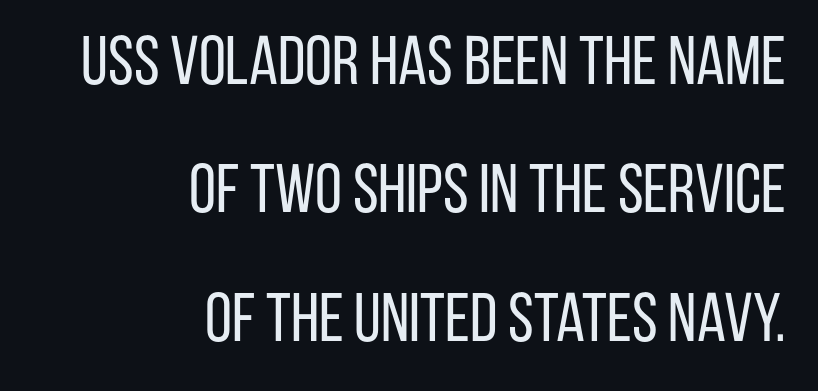
{"serif": "no", "italic": "no", "bold": "no", "weight": "regular", "width": "condensed", "stroke_contrast": "low", "x_height": "large", "monospaced": "no", "underline": "no", "align": "right", "line_spacing_ratio": 1.86, "letter_spacing": "normal", "letter_spacing_em": 0.0, "glyph_px": 69}
